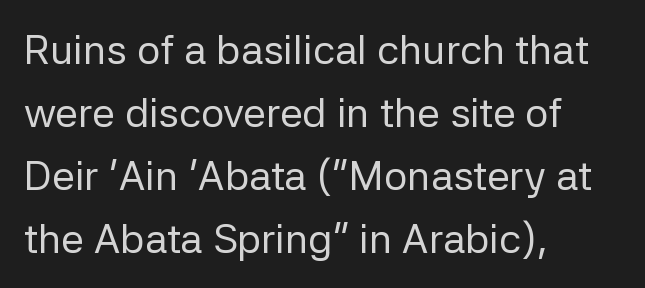
Q: Is the text bold? A: No.
Q: Is the text italic (slanted)? A: No, it is upright.
Q: Is the typeface a serif or a sans-serif typeface? A: Sans-serif.
Q: Is the text underlined? A: No.
Q: How is the paragraph aligned? A: Left-aligned.
Q: Is the spacing between letters normal or unusually wide? A: Normal.
Q: Is the spacing between lines tight, normal or loose? A: Normal.
Q: Width (condensed, normal, or wide)? A: Normal.
Q: Stroke contrast? A: Low.
Q: x-height? A: Medium.
Q: Monospaced? A: No.
